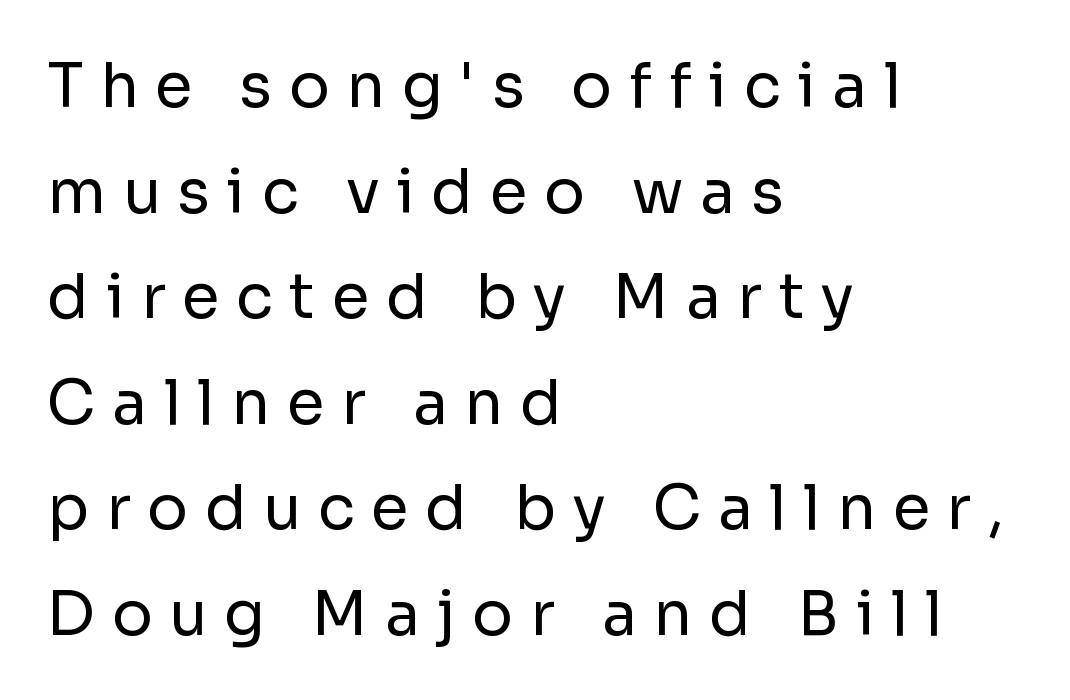
The specimen reads as upright at a glance. The typeface chosen for these lines omits serifs. Honestly, the letter spacing is so wide it's the main thing you notice. Character widths vary here, with narrow letters taking less room than wide ones. Lines of text with bare space underneath.
